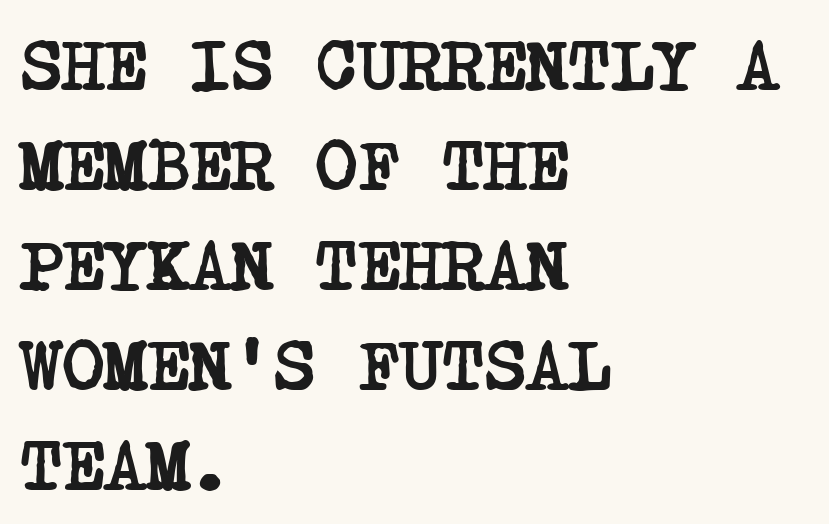
Q: Is the text bold? A: Yes.
Q: Is the typeface a serif or a sans-serif typeface? A: Serif.
Q: Is the text underlined? A: No.
Q: How is the paragraph aligned? A: Left-aligned.
Q: Is the spacing between letters normal or unusually wide? A: Normal.
Q: Is the spacing between lines tight, normal or loose? A: Normal.
Q: Width (condensed, normal, or wide)? A: Condensed.
Q: Stroke contrast? A: Low.
Q: x-height? A: Large.
